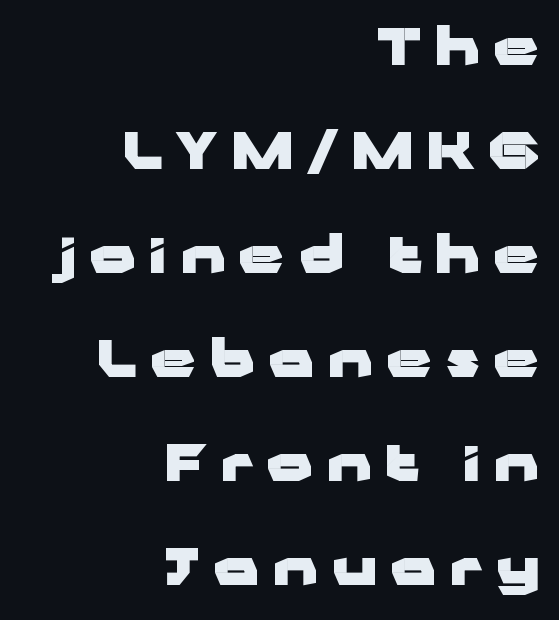
Q: Is the text bold? A: Yes.
Q: Is the text italic (slanted)? A: No, it is upright.
Q: Is the typeface a serif or a sans-serif typeface? A: Sans-serif.
Q: Is the text underlined? A: No.
Q: How is the paragraph aligned? A: Right-aligned.
Q: Is the spacing between letters normal or unusually wide? A: Unusually wide.
Q: Is the spacing between lines tight, normal or loose? A: Loose.
Q: Width (condensed, normal, or wide)? A: Wide.
Q: Stroke contrast? A: Low.
Q: x-height? A: Medium.
Q: Monospaced? A: No.
